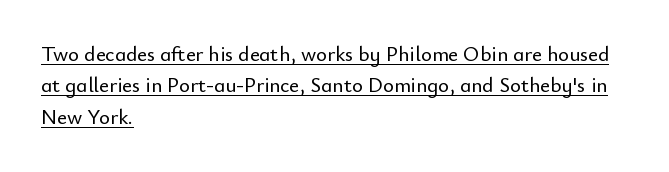
{"italic": "no", "underline": "yes", "align": "left", "line_spacing": "normal", "line_spacing_ratio": 1.49, "letter_spacing": "normal", "letter_spacing_em": 0.0, "glyph_px": 21}
